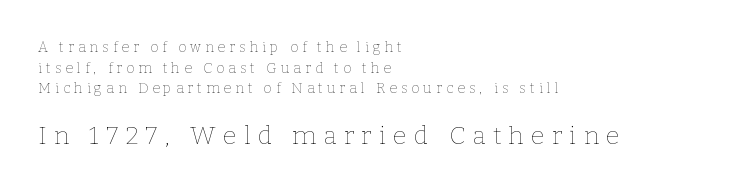
Observe the wide spacing: letters keep a clear distance from each other. The later block is typeset at a bigger size than the earlier block. Stems here are at most as thick as an everyday book face. Casual observation: everything's shoved over to the left. The specimen omits any rule beneath the text block's lines. A typesetter would mark this as roman, not italic.
